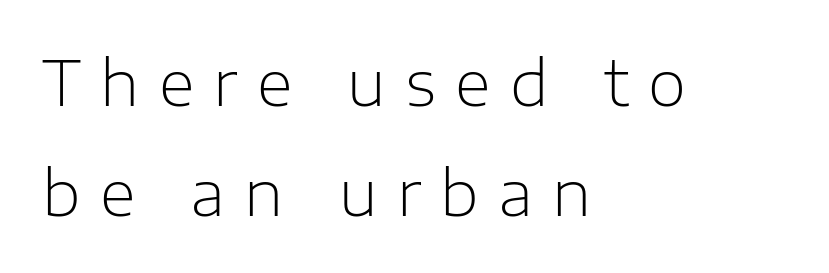
{"serif": "no", "italic": "no", "bold": "no", "weight": "light", "width": "normal", "stroke_contrast": "low", "x_height": "medium", "monospaced": "no", "underline": "no", "align": "left", "line_spacing_ratio": 1.78, "letter_spacing": "wide", "letter_spacing_em": 0.31, "glyph_px": 62}
